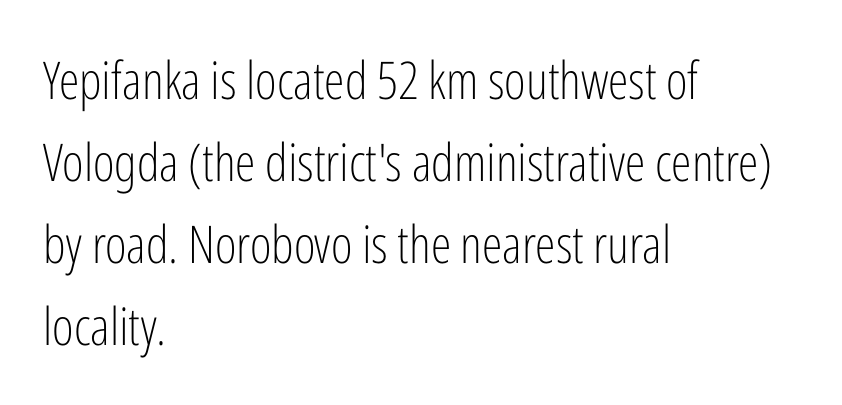
No feet cap the strokes, marking this as sans-serif type. Upright lettering throughout. The passage shown is typed in a proportional face where columns would drift. Standard letterfit; no display-style spreading of the glyphs. Each stroke keeps to a modest, everyday thickness or less.
